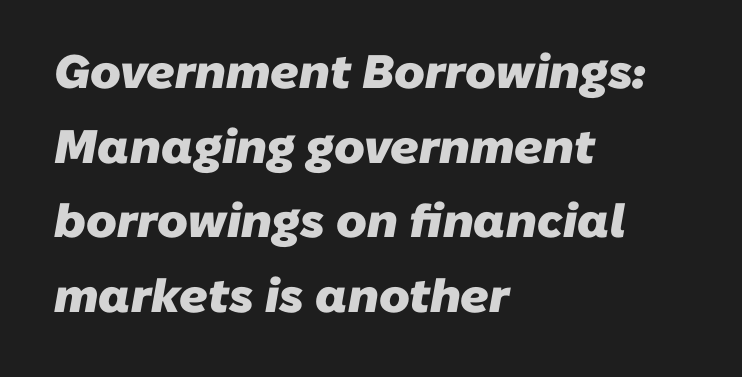
Q: Is the text bold? A: Yes.
Q: Is the typeface a serif or a sans-serif typeface? A: Sans-serif.
Q: Is the text underlined? A: No.
Q: How is the paragraph aligned? A: Left-aligned.
Q: Is the spacing between letters normal or unusually wide? A: Normal.
Q: Is the spacing between lines tight, normal or loose? A: Normal.
Q: Width (condensed, normal, or wide)? A: Normal.
Q: Stroke contrast? A: Low.
Q: x-height? A: Medium.
Q: Monospaced? A: No.
